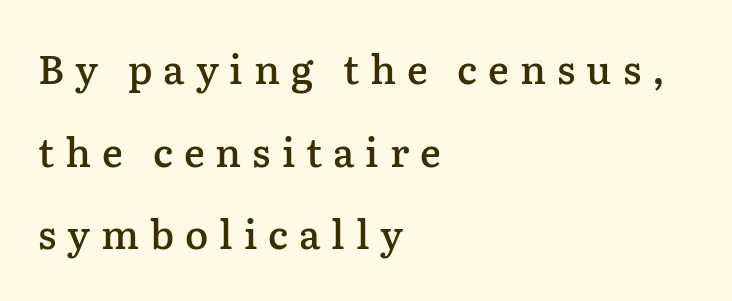
Does the copy run flush right? No — it runs flush left. The space between consecutive lines is lavish. The specimen omits any rule beneath the text block's lines. Typographically, this falls in the serif category.
